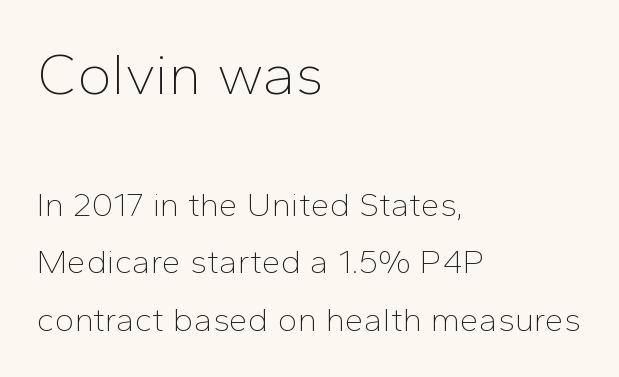
Q: Is the text bold? A: No.
Q: Is the text italic (slanted)? A: No, it is upright.
Q: Is the typeface a serif or a sans-serif typeface? A: Sans-serif.
Q: Is the text underlined? A: No.
Q: How is the paragraph aligned? A: Left-aligned.
Q: Is the spacing between letters normal or unusually wide? A: Normal.
Q: Is the spacing between lines tight, normal or loose? A: Normal.
Q: Which block of text is set in a larger size, the first (top) or the second (bottom)? A: The first (top) one.
Q: Width (condensed, normal, or wide)? A: Normal.
Q: Stroke contrast? A: Low.
Q: x-height? A: Medium.
Q: Monospaced? A: No.
